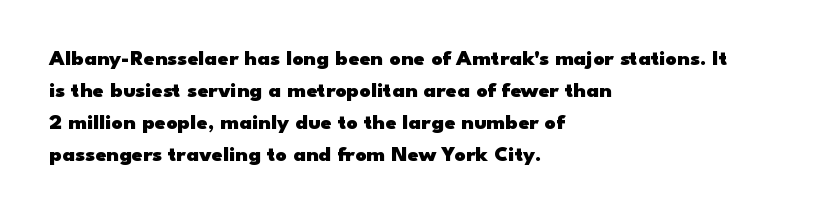
{"italic": "no", "bold": "yes", "underline": "no", "align": "left", "line_spacing": "normal", "line_spacing_ratio": 1.46, "letter_spacing": "normal", "letter_spacing_em": 0.0, "glyph_px": 22}
